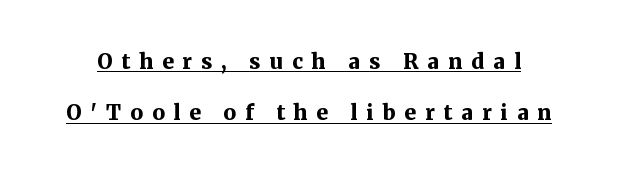
Does the lettering tilt? It doesn't — this is upright. In terms of letterspacing, this is a distinctly airy, spread setting. Glance below the letters and you will spot a drawn line. How would I describe the line gaps? Wide and relaxed.
